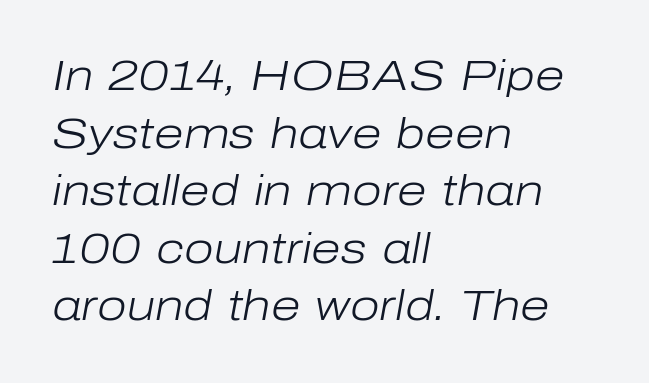
The image shows 43 px light type, italic (leaning right); set left-aligned, normal line spacing (1.34x), normal letter spacing, not underlined; low stroke contrast and a medium x-height.
